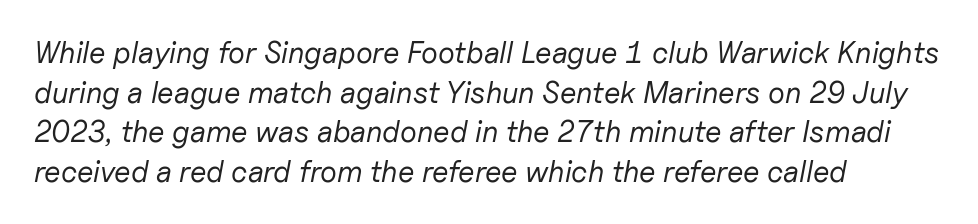
The specimen omits any rule beneath the text block's lines. Stroke thickness stays within the range of a standard reading face or lighter. Varying glyph widths throughout — classic text-font behaviour. Horizontal alignment here is leftward, the default for most running prose. Does the leading feel generous? No, just average.
